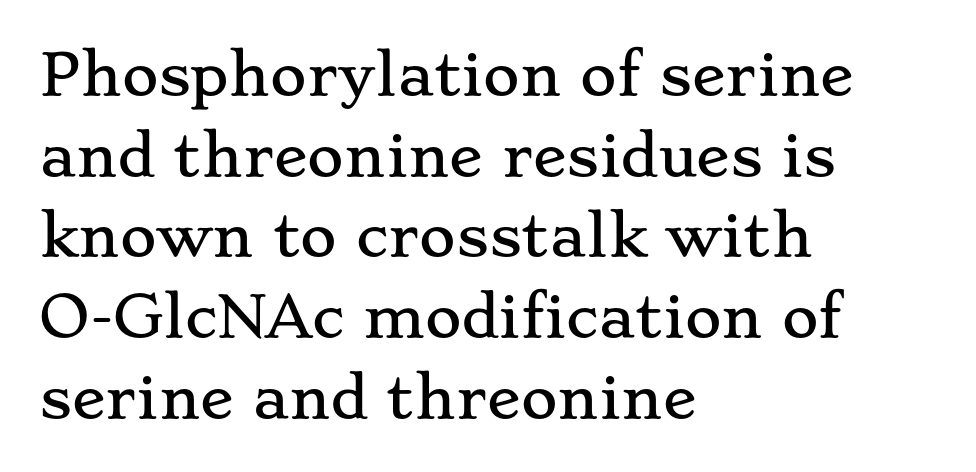
The image shows 56 px wide serif type, upright; set left-aligned, normal line spacing (1.44x), normal letter spacing, not underlined; low stroke contrast and a small x-height.
